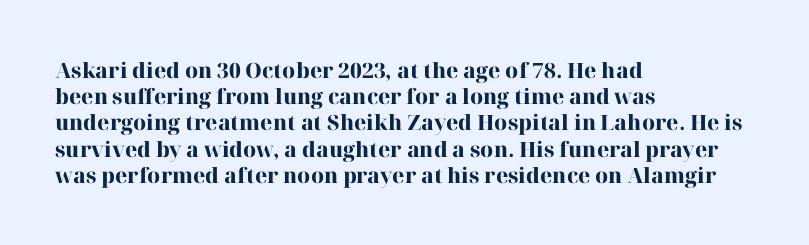
Q: Is the text bold? A: Yes.
Q: Is the text italic (slanted)? A: No, it is upright.
Q: Is the text underlined? A: No.
Q: How is the paragraph aligned? A: Left-aligned.
Q: Is the spacing between letters normal or unusually wide? A: Normal.
Q: Is the spacing between lines tight, normal or loose? A: Normal.
